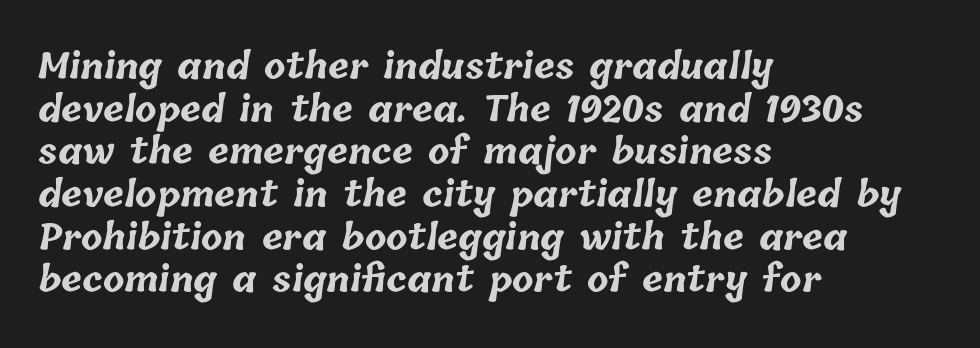
{"bold": "yes", "weight": "bold", "width": "normal", "stroke_contrast": "low", "x_height": "medium", "monospaced": "no", "underline": "no", "align": "left", "line_spacing_ratio": 1.22, "letter_spacing": "normal", "letter_spacing_em": 0.0, "glyph_px": 35}
